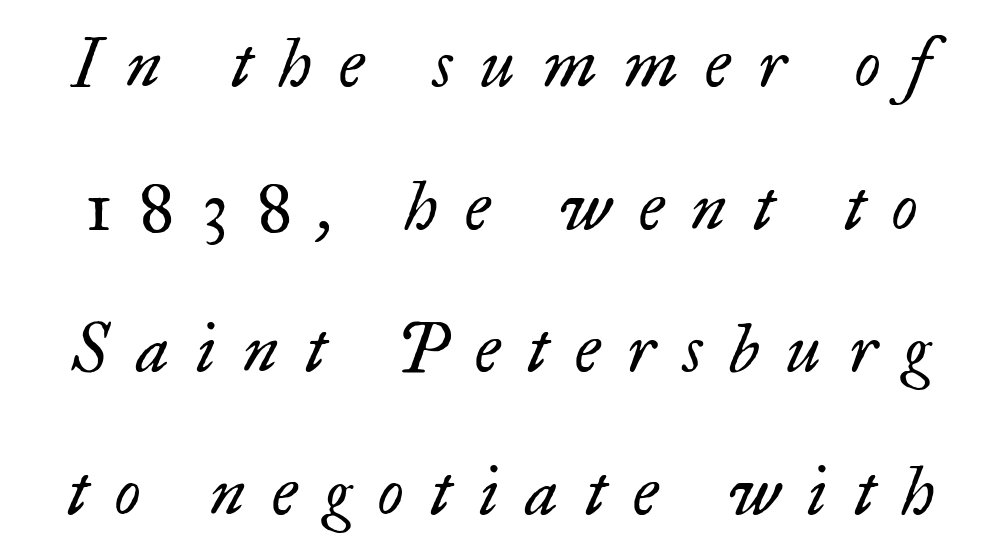
Q: Is the text bold? A: No.
Q: Is the text italic (slanted)? A: Yes, it leans right by about 17 degrees.
Q: Is the typeface a serif or a sans-serif typeface? A: Serif.
Q: Is the text underlined? A: No.
Q: Is the spacing between letters normal or unusually wide? A: Unusually wide.
Q: Is the spacing between lines tight, normal or loose? A: Loose.
Q: Width (condensed, normal, or wide)? A: Normal.
Q: Stroke contrast? A: Low.
Q: x-height? A: Small.
Q: Monospaced? A: No.
